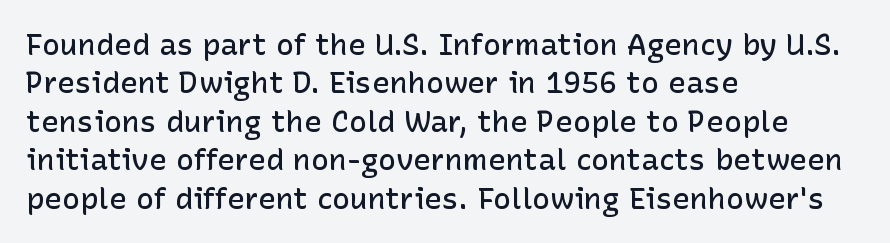
{"serif": "no", "italic": "no", "bold": "semi", "weight": "semibold", "width": "normal", "stroke_contrast": "low", "x_height": "medium", "monospaced": "no", "underline": "no", "align": "left", "line_spacing": "normal", "line_spacing_ratio": 1.28, "letter_spacing": "normal", "letter_spacing_em": 0.0, "glyph_px": 30}
